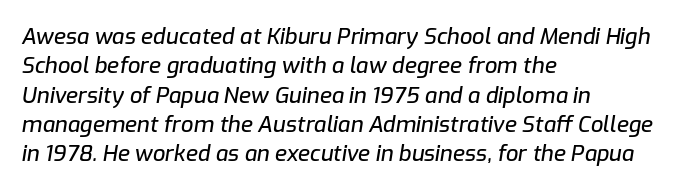
The glyphs look as if they've been sheared to an angle. The paragraph shown leans on its left margin. Underline: absent. Regarding leading, the lines here are spaced in the standard way. Is the letter spacing exaggerated? No — it looks like the ordinary default.
